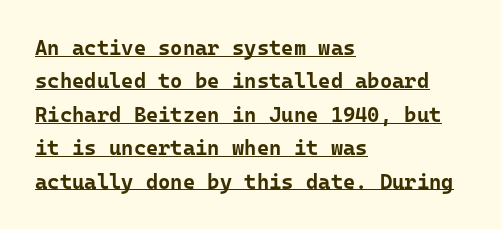
Visually the block forms a straight wall on the left and a jagged coastline on the right. Caption: standard tracking, unaltered. The typography opts for an upright posture over an oblique one. This block has exactly the height ordinary leading produces. Strong, thick strokes mark this as bold type. Like a heading marked for emphasis, these lines bear an underscore.
